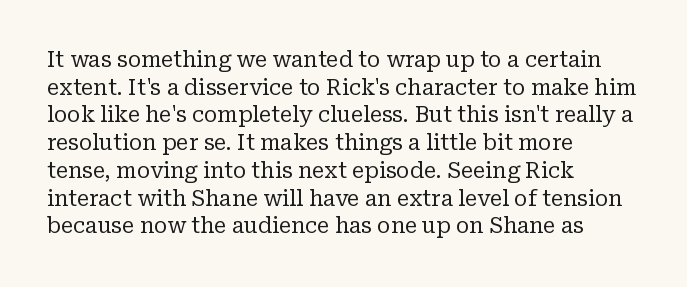
Q: Is the text bold? A: No.
Q: Is the text italic (slanted)? A: No, it is upright.
Q: Is the text underlined? A: No.
Q: How is the paragraph aligned? A: Left-aligned.
Q: Is the spacing between letters normal or unusually wide? A: Normal.
Q: Is the spacing between lines tight, normal or loose? A: Normal.
